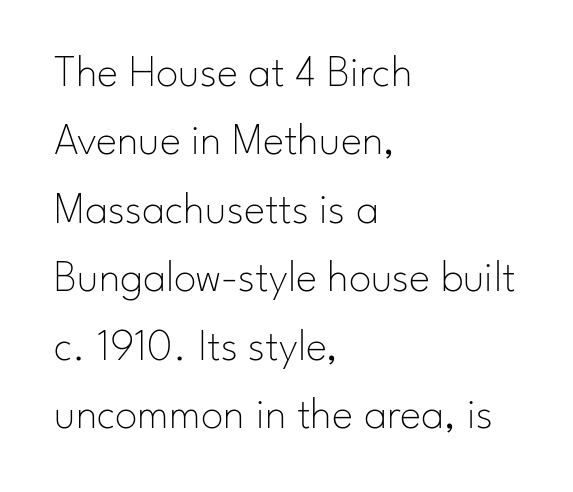
Q: Is the text bold? A: No.
Q: Is the text italic (slanted)? A: No, it is upright.
Q: Is the typeface a serif or a sans-serif typeface? A: Sans-serif.
Q: Is the text underlined? A: No.
Q: How is the paragraph aligned? A: Left-aligned.
Q: Is the spacing between letters normal or unusually wide? A: Normal.
Q: Is the spacing between lines tight, normal or loose? A: Normal.
Q: Width (condensed, normal, or wide)? A: Normal.
Q: Stroke contrast? A: Low.
Q: x-height? A: Small.
Q: Monospaced? A: No.
